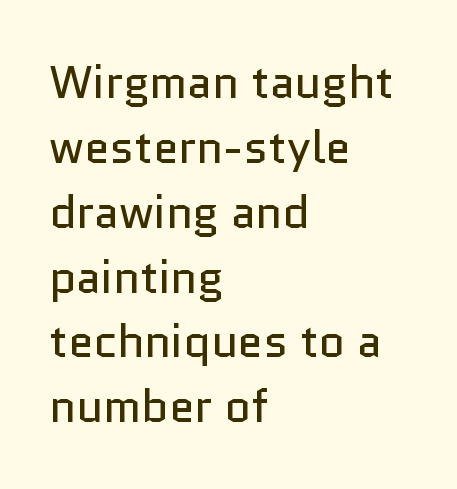
{"serif": "no", "italic": "no", "bold": "no", "weight": "regular", "width": "normal", "stroke_contrast": "low", "x_height": "medium", "monospaced": "no", "underline": "no", "align": "left", "line_spacing": "normal", "line_spacing_ratio": 1.41, "letter_spacing": "normal", "letter_spacing_em": 0.0, "glyph_px": 46}
